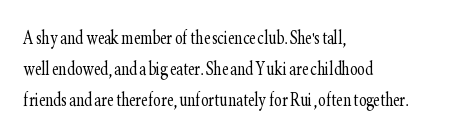
Descenders are the only things crossing below the line. The font sits on the lighter half of the weight spectrum, regular included. Does the copy run flush right? No — it runs flush left. Vertically, the passage feels balanced, rows spaced as you'd expect.
